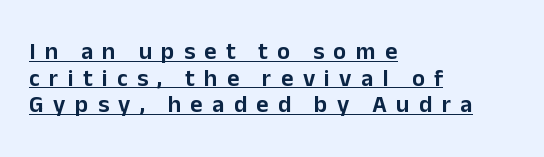
Q: Is the text italic (slanted)? A: No, it is upright.
Q: Is the text underlined? A: Yes.
Q: How is the paragraph aligned? A: Left-aligned.
Q: Is the spacing between letters normal or unusually wide? A: Unusually wide.
Q: Is the spacing between lines tight, normal or loose? A: Tight.
